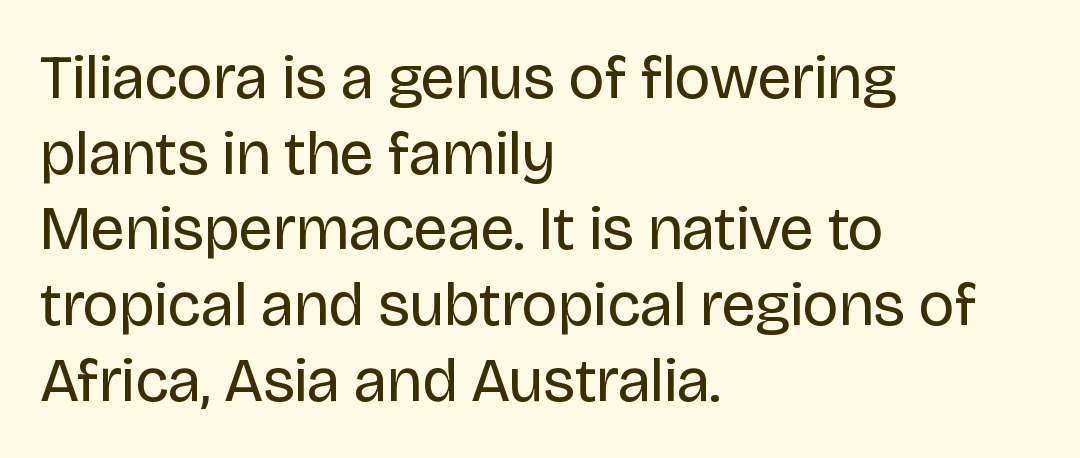
The image shows 62 px regular-weight sans-serif type, upright; set left-aligned, line spacing 1.22x, normal letter spacing, not underlined; low stroke contrast and a large x-height.
